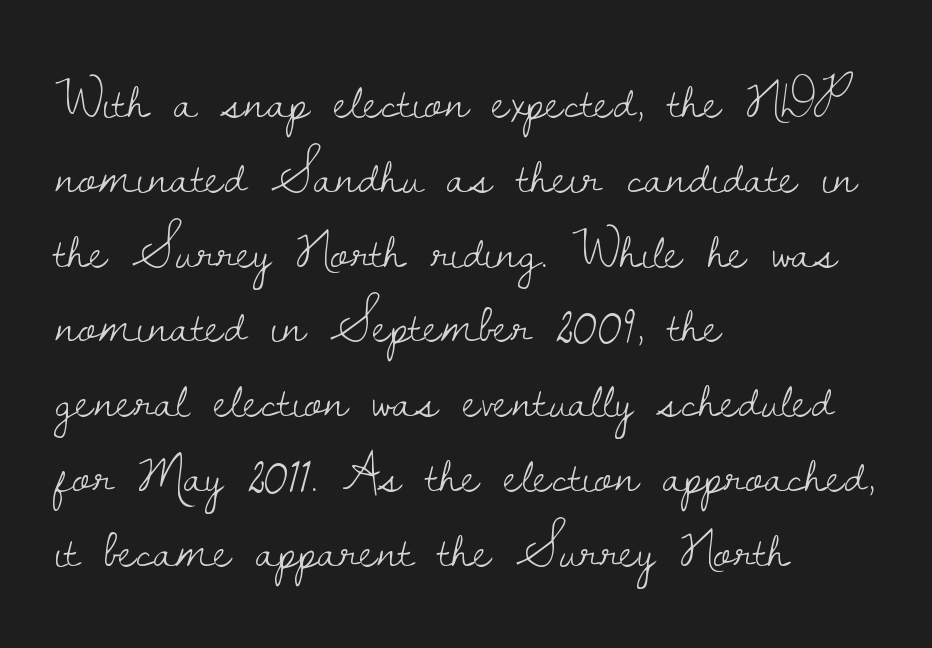
The letterforms sit at book weight or below. Note: serifs present on the glyphs. The gaps between neighbouring characters are ordinary and unremarkable. Leading matches the norm, producing a regular column. Descenders hang freely into open space.
